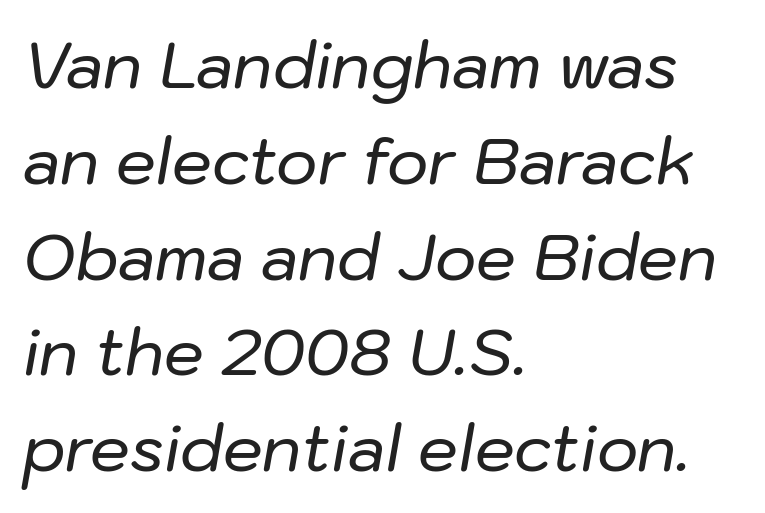
The image shows 63 px text type, italic (leaning right); set left-aligned, normal line spacing (1.52x), normal letter spacing, not underlined; low stroke contrast and a medium x-height.
